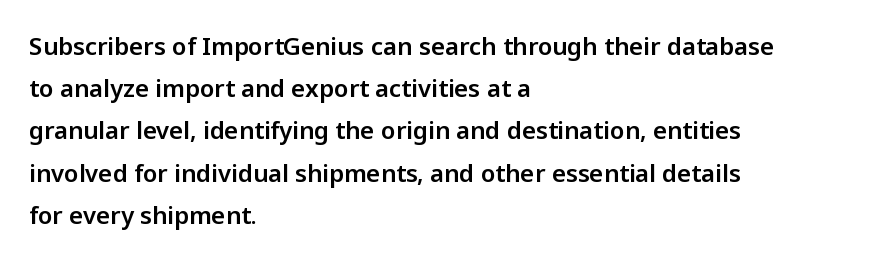
{"italic": "no", "underline": "no", "align": "left", "line_spacing_ratio": 1.76, "letter_spacing": "normal", "letter_spacing_em": 0.0, "glyph_px": 24}
